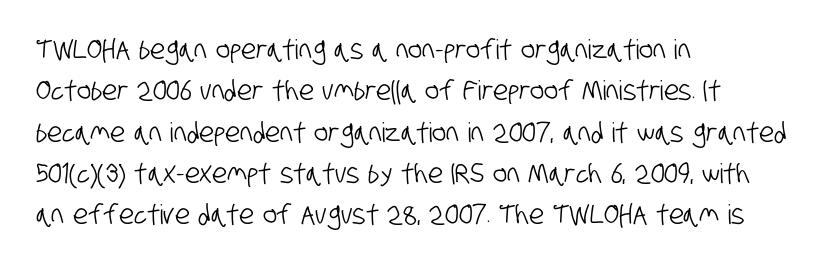
{"underline": "no", "align": "left", "line_spacing": "normal", "line_spacing_ratio": 1.53, "letter_spacing": "normal", "letter_spacing_em": 0.0, "glyph_px": 27}
